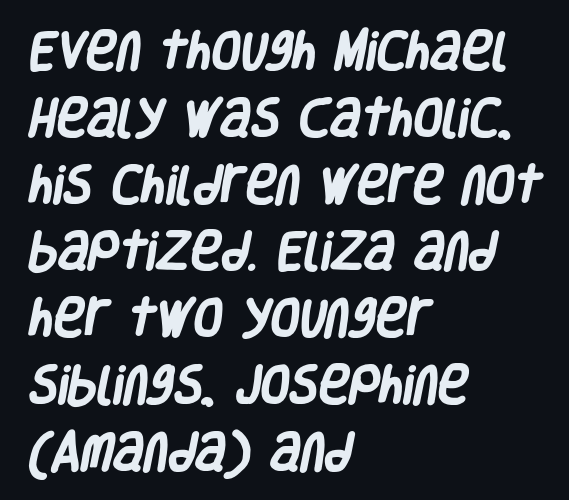
Q: Is the text bold? A: Yes.
Q: Is the typeface a serif or a sans-serif typeface? A: Sans-serif.
Q: Is the text underlined? A: No.
Q: How is the paragraph aligned? A: Left-aligned.
Q: Is the spacing between letters normal or unusually wide? A: Normal.
Q: Is the spacing between lines tight, normal or loose? A: Normal.
Q: Width (condensed, normal, or wide)? A: Condensed.
Q: Stroke contrast? A: Low.
Q: x-height? A: Large.
Q: Monospaced? A: No.
